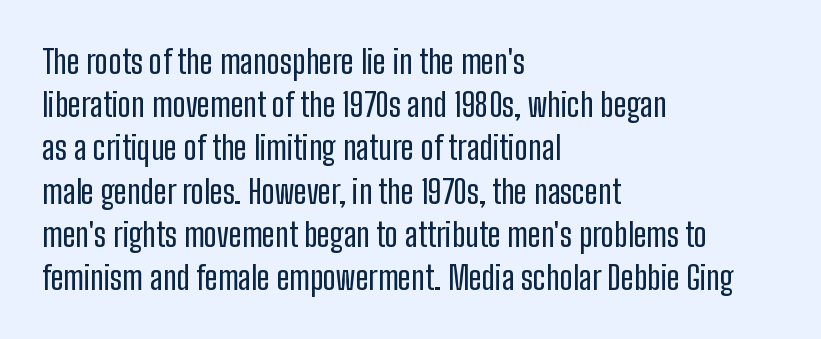
The image shows 32 px condensed sans-serif type, upright; set left-aligned, normal line spacing (1.35x), normal letter spacing, not underlined; low stroke contrast and a medium x-height.
